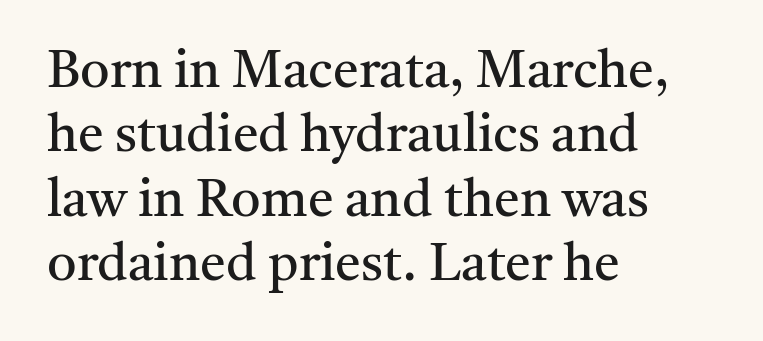
Q: Is the text bold? A: No.
Q: Is the text italic (slanted)? A: No, it is upright.
Q: Is the typeface a serif or a sans-serif typeface? A: Serif.
Q: Is the text underlined? A: No.
Q: How is the paragraph aligned? A: Left-aligned.
Q: Is the spacing between letters normal or unusually wide? A: Normal.
Q: Width (condensed, normal, or wide)? A: Normal.
Q: Stroke contrast? A: Medium.
Q: x-height? A: Medium.
Q: Monospaced? A: No.
